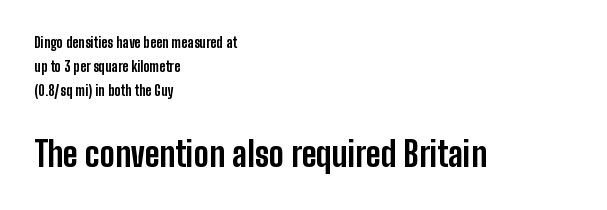
{"serif": "no", "italic": "no", "bold": "yes", "weight": "bold", "width": "condensed", "stroke_contrast": "low", "x_height": "medium", "monospaced": "no", "underline": "no", "align": "left", "line_spacing_ratio": 1.71, "letter_spacing": "normal", "letter_spacing_em": 0.0, "larger_block": "second", "size_ratio": 2.43, "glyph_px": 34}
